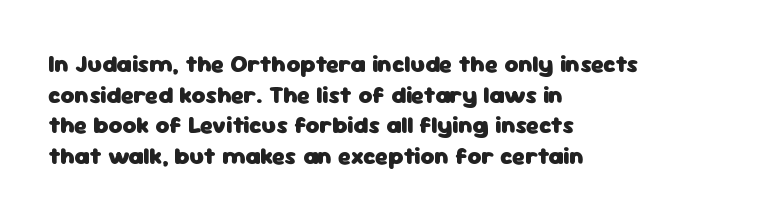
{"italic": "no", "bold": "yes", "underline": "no", "align": "left", "line_spacing": "normal", "line_spacing_ratio": 1.28, "letter_spacing": "normal", "letter_spacing_em": 0.0, "glyph_px": 24}
